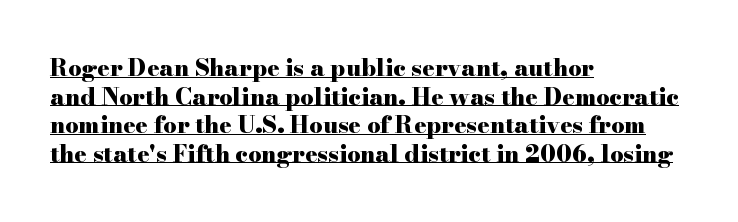
{"italic": "no", "bold": "yes", "underline": "yes", "align": "left", "line_spacing_ratio": 1.24, "letter_spacing": "normal", "letter_spacing_em": 0.0, "glyph_px": 23}
